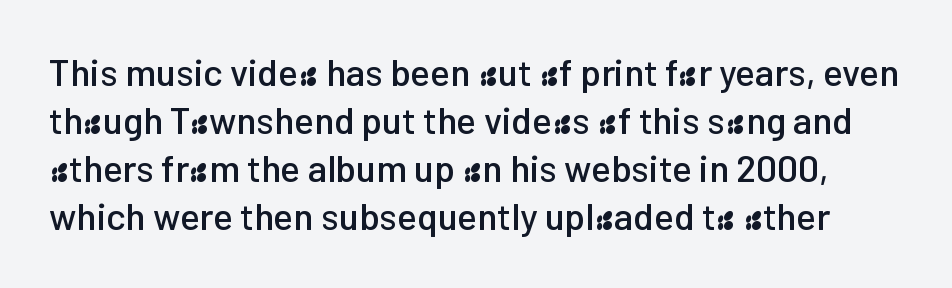
Classification — sans serif. This sample uses plain, unmodified letter spacing. Italic: no, the glyphs are upright roman. These lines are rendered in a variable-pitch font. Honestly, there is no underline to notice here at all.
